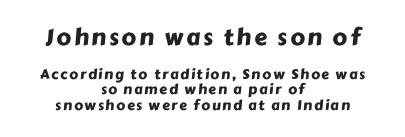
The image shows 23 px text type; set centered, tight line spacing (1.11x), not underlined; the first (top) block is 1.64x larger.
